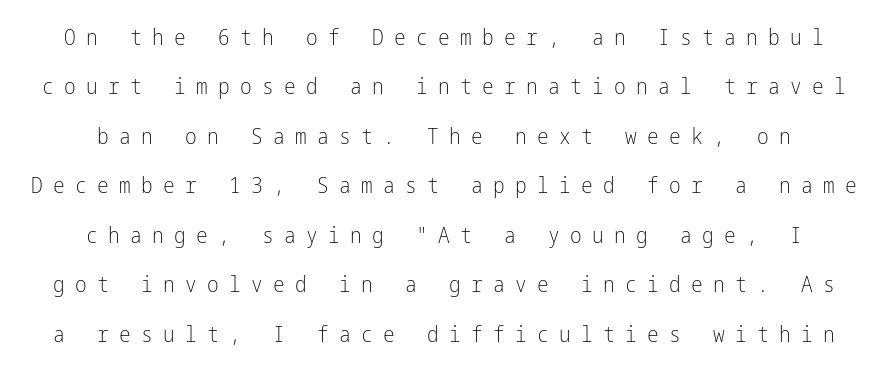
{"italic": "no", "bold": "no", "underline": "no", "align": "center", "line_spacing": "loose", "line_spacing_ratio": 2.25, "letter_spacing": "wide", "letter_spacing_em": 0.47, "glyph_px": 22}
